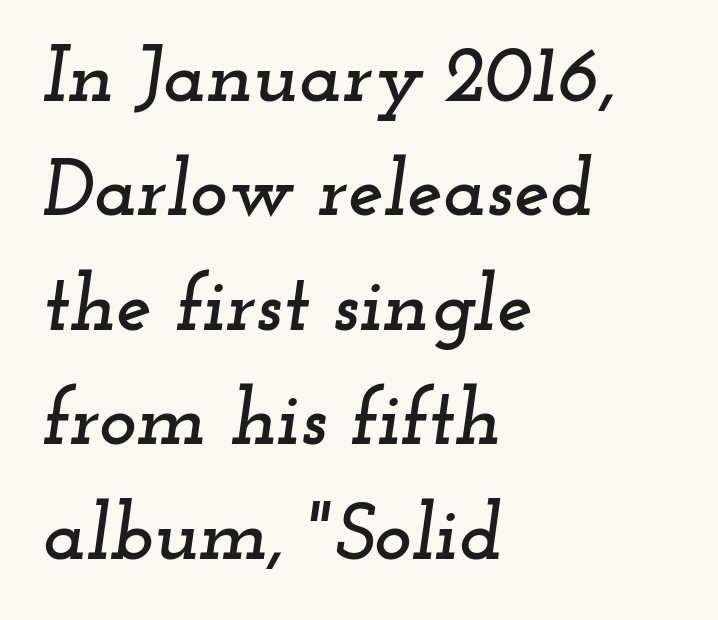
The image shows 80 px wide serif type, italic (leaning right); set left-aligned, normal line spacing (1.43x), normal letter spacing, not underlined; low stroke contrast and a small x-height.
